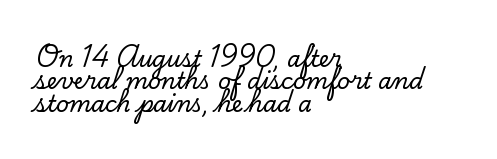
Q: Is the text italic (slanted)? A: Yes.
Q: Is the text underlined? A: No.
Q: How is the paragraph aligned? A: Left-aligned.
Q: Is the spacing between letters normal or unusually wide? A: Normal.
Q: Is the spacing between lines tight, normal or loose? A: Tight.
